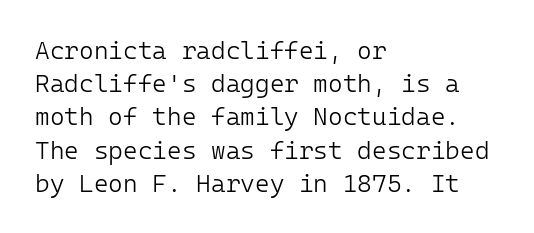
The image shows 25 px text type, upright; set left-aligned, normal line spacing (1.33x), normal letter spacing, not underlined.
